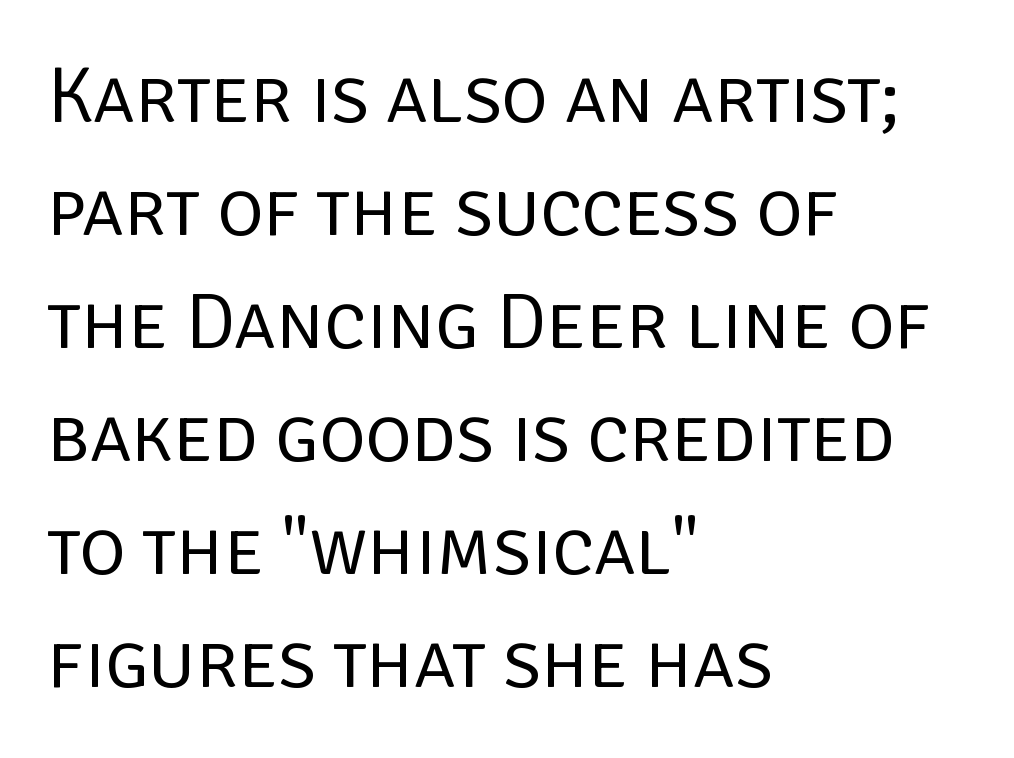
The image shows 79 px regular-weight sans-serif type, upright; set left-aligned, normal line spacing (1.43x), normal letter spacing, not underlined; low stroke contrast and a large x-height.
